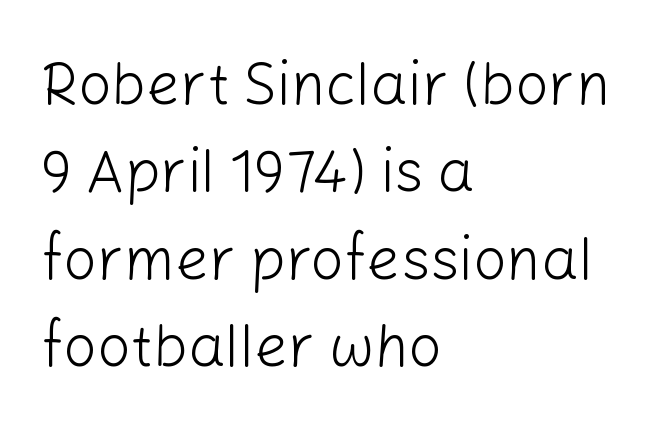
Q: Is the text bold? A: No.
Q: Is the text italic (slanted)? A: No, it is upright.
Q: Is the typeface a serif or a sans-serif typeface? A: Sans-serif.
Q: Is the text underlined? A: No.
Q: How is the paragraph aligned? A: Left-aligned.
Q: Is the spacing between letters normal or unusually wide? A: Normal.
Q: Is the spacing between lines tight, normal or loose? A: Normal.
Q: Width (condensed, normal, or wide)? A: Normal.
Q: Stroke contrast? A: Low.
Q: x-height? A: Medium.
Q: Monospaced? A: No.
